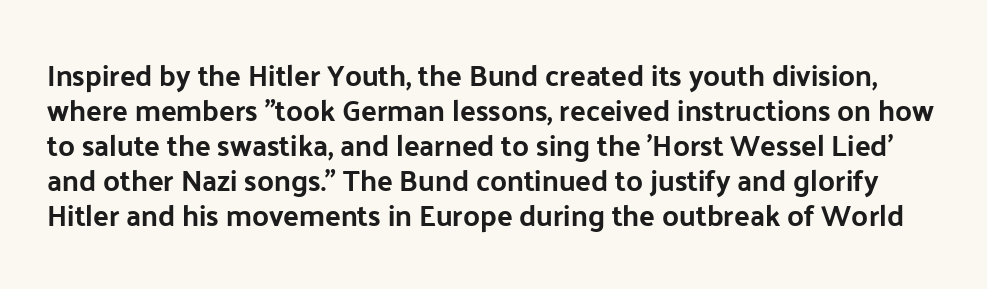
Q: Is the text italic (slanted)? A: No, it is upright.
Q: Is the typeface a serif or a sans-serif typeface? A: Sans-serif.
Q: Is the text underlined? A: No.
Q: Is the spacing between letters normal or unusually wide? A: Normal.
Q: Width (condensed, normal, or wide)? A: Normal.
Q: Stroke contrast? A: Low.
Q: x-height? A: Medium.
Q: Monospaced? A: No.
